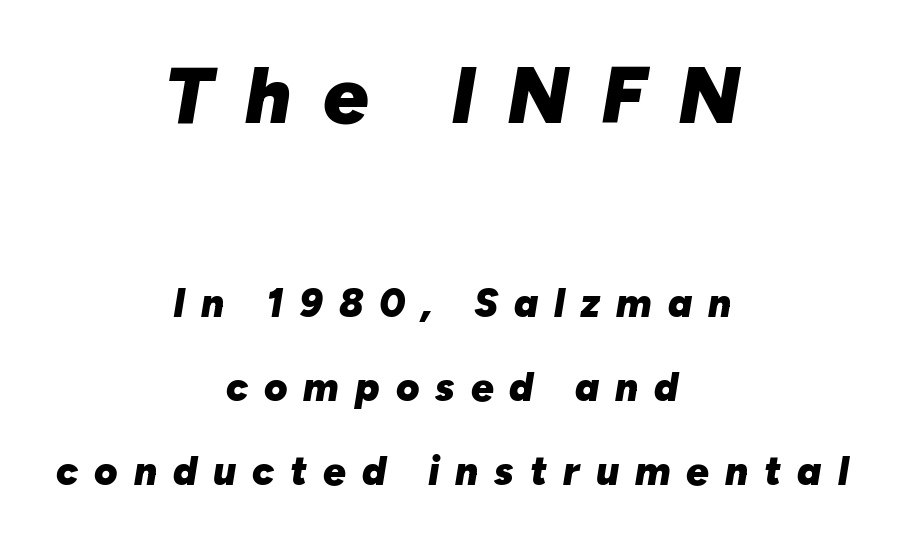
{"italic": "yes", "lean": "right", "slant_degrees": 10, "bold": "yes", "weight": "heavy", "width": "normal", "stroke_contrast": "low", "x_height": "medium", "monospaced": "no", "underline": "no", "align": "center", "line_spacing": "loose", "line_spacing_ratio": 2.1, "letter_spacing": "wide", "letter_spacing_em": 0.4, "larger_block": "first", "size_ratio": 2.0, "glyph_px": 80}
